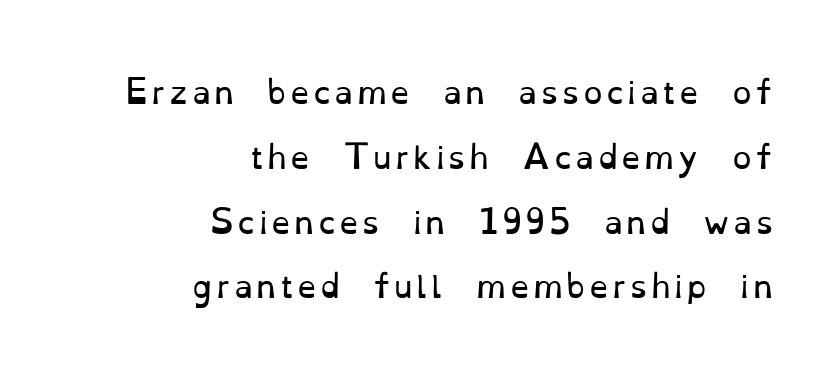
Q: Is the text bold? A: No.
Q: Is the text italic (slanted)? A: No, it is upright.
Q: Is the typeface a serif or a sans-serif typeface? A: Serif.
Q: Is the text underlined? A: No.
Q: How is the paragraph aligned? A: Right-aligned.
Q: Is the spacing between lines tight, normal or loose? A: Loose.
Q: Width (condensed, normal, or wide)? A: Normal.
Q: Stroke contrast? A: Low.
Q: x-height? A: Small.
Q: Monospaced? A: No.
